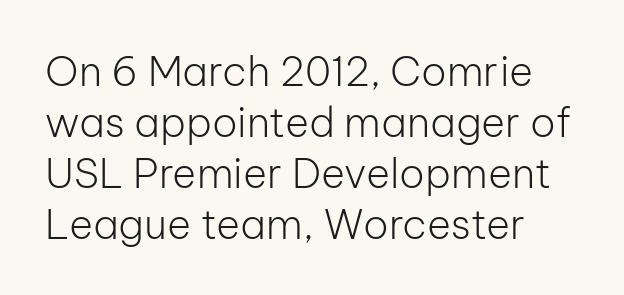
If you drew a line through each stem, it would be perfectly vertical. Decoration check: the copy has no underline. The designer went with a sans here, leaving each stem footless. Stems and bowls with no extra thickness — not bold. Character widths vary here, with narrow letters taking less room than wide ones. The letterforms sit shoulder to shoulder at normal distance.
